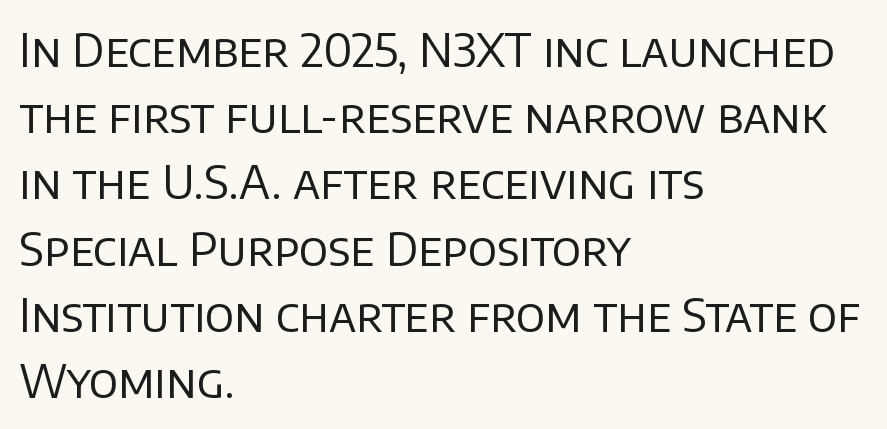
Q: Is the text bold? A: No.
Q: Is the text italic (slanted)? A: No, it is upright.
Q: Is the typeface a serif or a sans-serif typeface? A: Sans-serif.
Q: Is the text underlined? A: No.
Q: How is the paragraph aligned? A: Left-aligned.
Q: Is the spacing between letters normal or unusually wide? A: Normal.
Q: Is the spacing between lines tight, normal or loose? A: Normal.
Q: Width (condensed, normal, or wide)? A: Normal.
Q: Stroke contrast? A: Low.
Q: x-height? A: Large.
Q: Monospaced? A: No.
